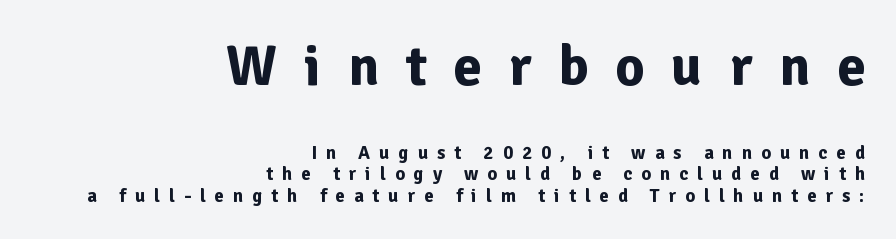
{"serif": "no", "italic": "no", "bold": "yes", "weight": "bold", "width": "normal", "stroke_contrast": "low", "x_height": "medium", "monospaced": "no", "underline": "no", "align": "right", "line_spacing": "tight", "line_spacing_ratio": 1.13, "letter_spacing": "wide", "letter_spacing_em": 0.47, "larger_block": "first", "size_ratio": 3.0, "glyph_px": 57}
